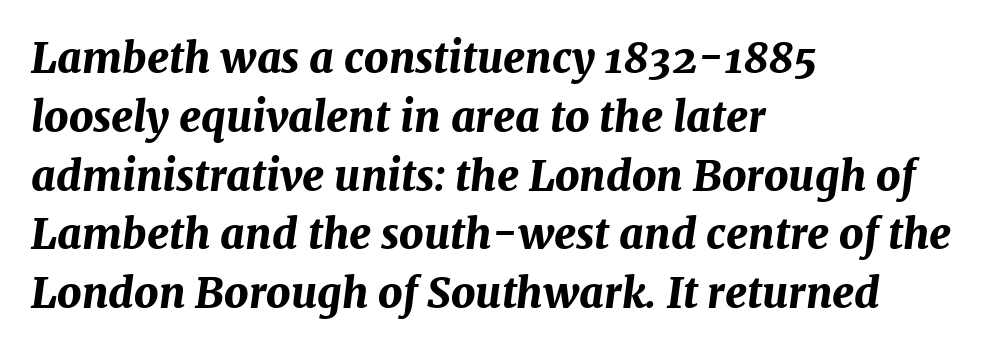
{"italic": "yes", "lean": "right", "slant_degrees": 7, "bold": "yes", "weight": "bold", "width": "normal", "stroke_contrast": "medium", "x_height": "medium", "monospaced": "no", "underline": "no", "align": "left", "line_spacing": "normal", "line_spacing_ratio": 1.4, "letter_spacing": "normal", "letter_spacing_em": 0.0, "glyph_px": 42}
